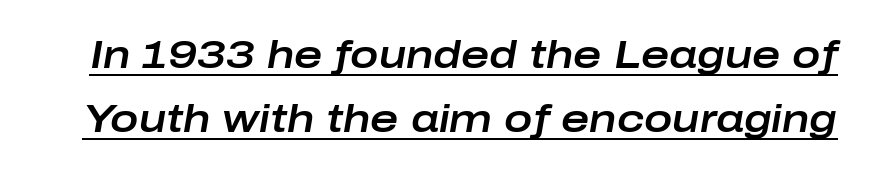
Think of a printed novel: that variable character pitch is what you see here. Every character sits at an angle, as italics do. Summary of vertical rhythm: regular, with standard interline spacing. The letterforms sit shoulder to shoulder at normal distance. The typesetter has applied underlining to the passage shown.
